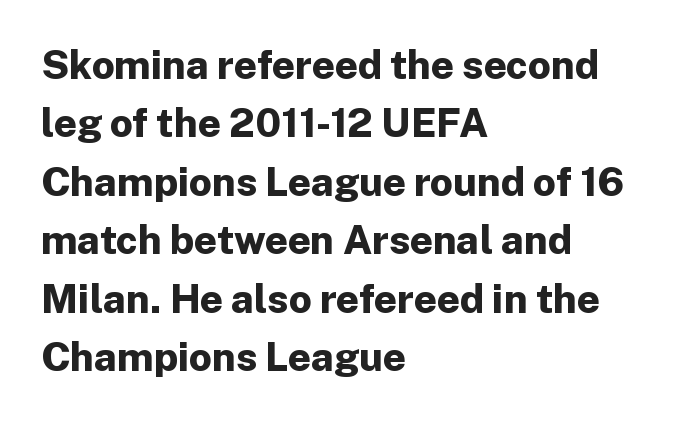
The image shows 40 px bold sans-serif type, upright; set left-aligned, normal line spacing (1.46x), normal letter spacing, not underlined; low stroke contrast and a medium x-height.
